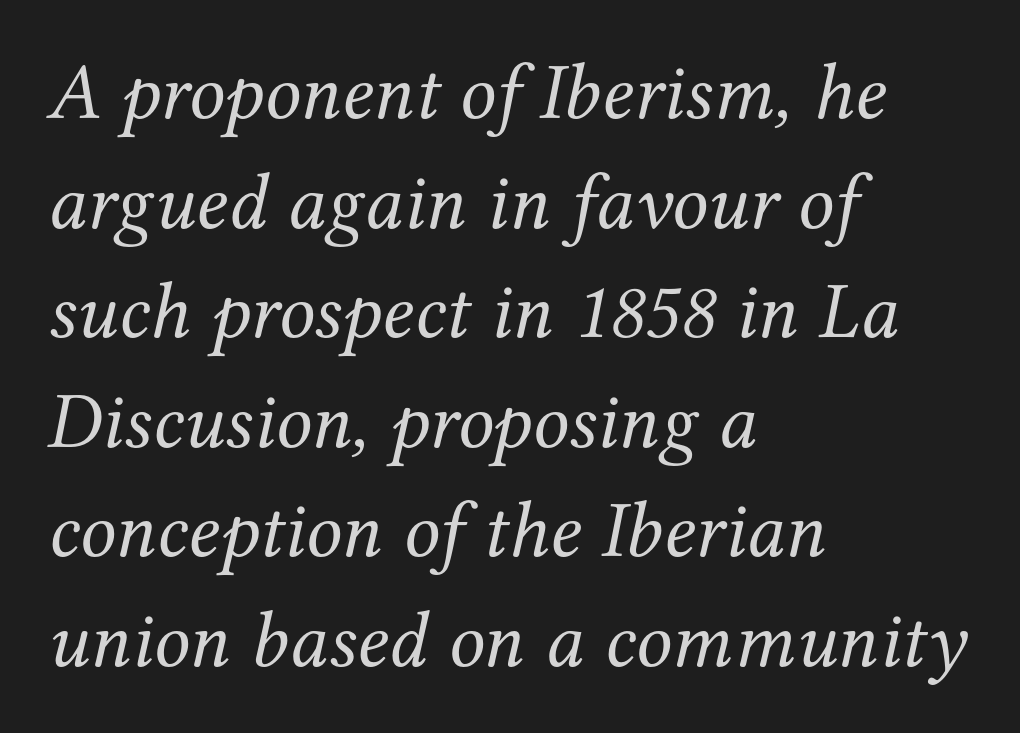
Q: Is the text bold? A: No.
Q: Is the text italic (slanted)? A: Yes, it leans right by about 12 degrees.
Q: Is the typeface a serif or a sans-serif typeface? A: Serif.
Q: Is the text underlined? A: No.
Q: How is the paragraph aligned? A: Left-aligned.
Q: Is the spacing between letters normal or unusually wide? A: Normal.
Q: Is the spacing between lines tight, normal or loose? A: Normal.
Q: Width (condensed, normal, or wide)? A: Normal.
Q: Stroke contrast? A: Medium.
Q: x-height? A: Medium.
Q: Monospaced? A: No.
